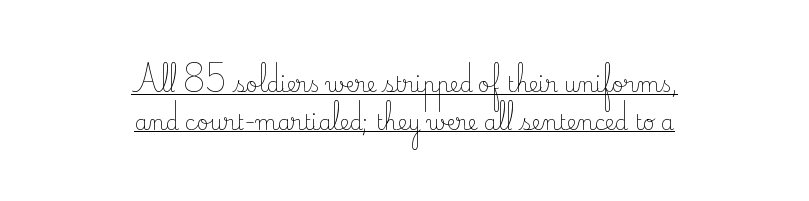
{"italic": "no", "bold": "no", "underline": "yes", "align": "center", "line_spacing_ratio": 1.79, "letter_spacing": "normal", "letter_spacing_em": 0.0, "glyph_px": 21}
